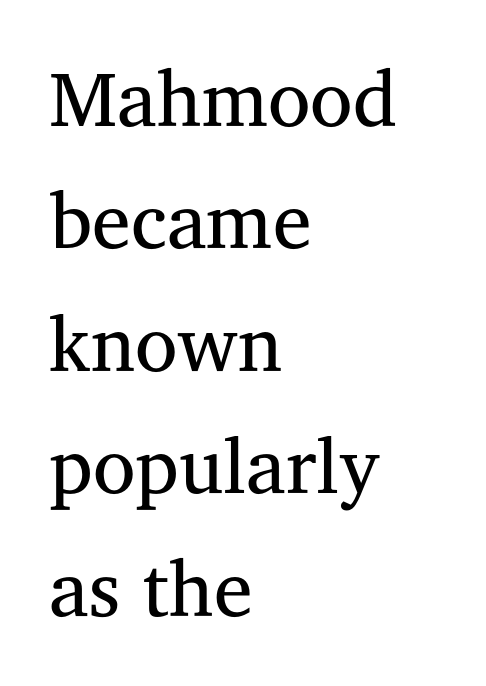
The image shows 78 px regular-weight serif type, upright; set left-aligned, normal line spacing (1.57x), normal letter spacing, not underlined; medium stroke contrast and a medium x-height.
